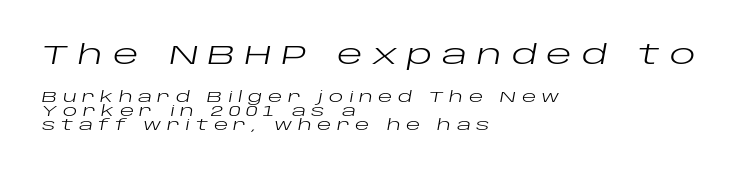
Each word looks stretched out because of the extra space between its letters. The line-height multiplier appears low, near solid setting. The lines are quadded left. Weight: not bold — regular or lighter. The text carries the slant typical of an italic or oblique font.
